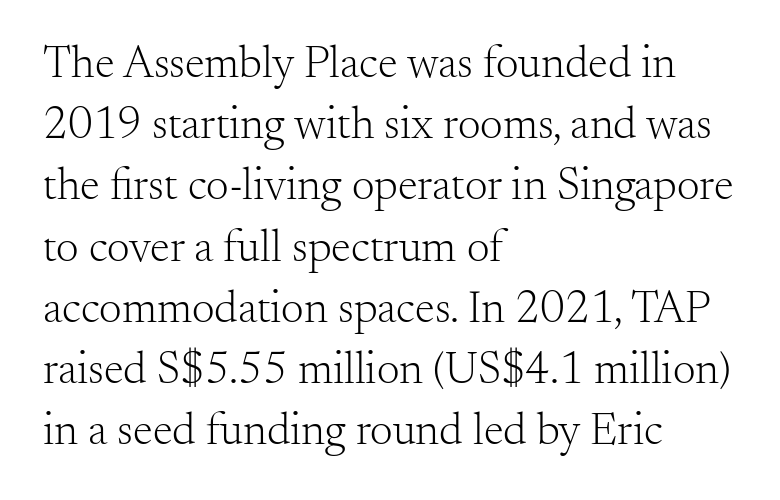
Q: Is the text bold? A: No.
Q: Is the text italic (slanted)? A: No, it is upright.
Q: Is the typeface a serif or a sans-serif typeface? A: Serif.
Q: Is the text underlined? A: No.
Q: How is the paragraph aligned? A: Left-aligned.
Q: Is the spacing between letters normal or unusually wide? A: Normal.
Q: Is the spacing between lines tight, normal or loose? A: Normal.
Q: Width (condensed, normal, or wide)? A: Normal.
Q: Stroke contrast? A: Medium.
Q: x-height? A: Small.
Q: Monospaced? A: No.
